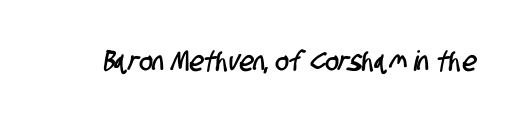
The image shows 28 px condensed sans-serif type; set normal letter spacing, not underlined; low stroke contrast and a large x-height.
